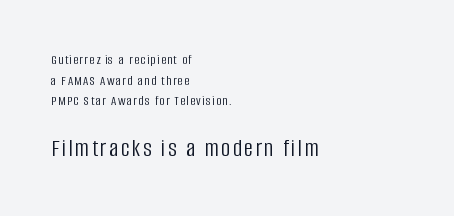
Normally led — the rows are evenly, conventionally spaced. Lines of text with bare space underneath. Nope, not italic — everything's standing straight. Weight: in the light-to-regular range.
